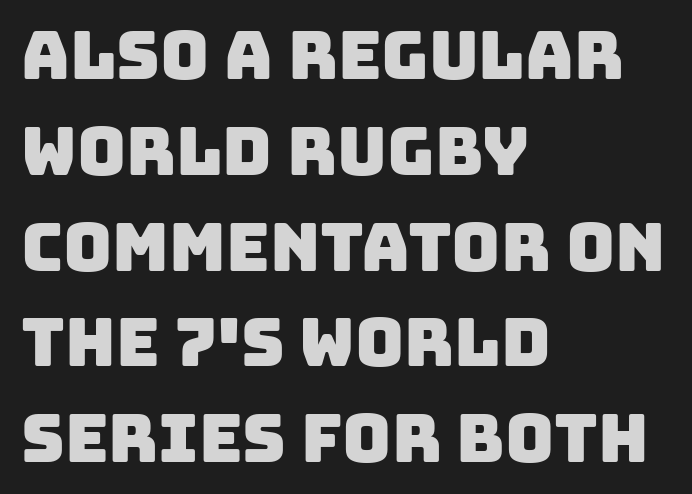
The gaps between neighbouring characters are ordinary and unremarkable. Left-aligned paragraph, ragged on the right. Here the designer chose a conventional face with non-uniform glyph widths. Nope, no serifs anywhere on these letters. Lines of text with bare space underneath.
